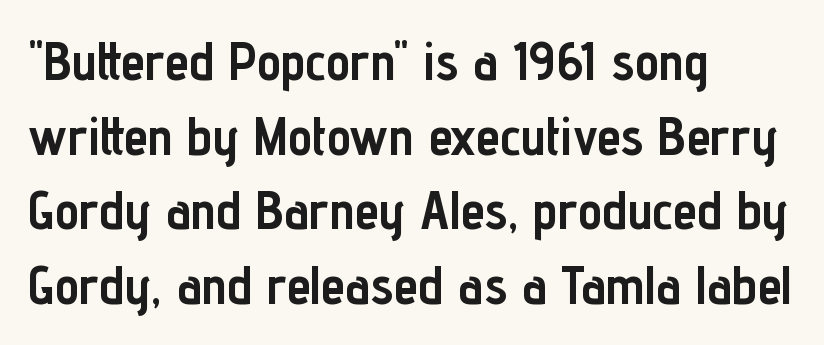
The image shows 54 px semibold, condensed sans-serif type, upright; set left-aligned, normal line spacing (1.38x), normal letter spacing, not underlined; low stroke contrast and a medium x-height.
